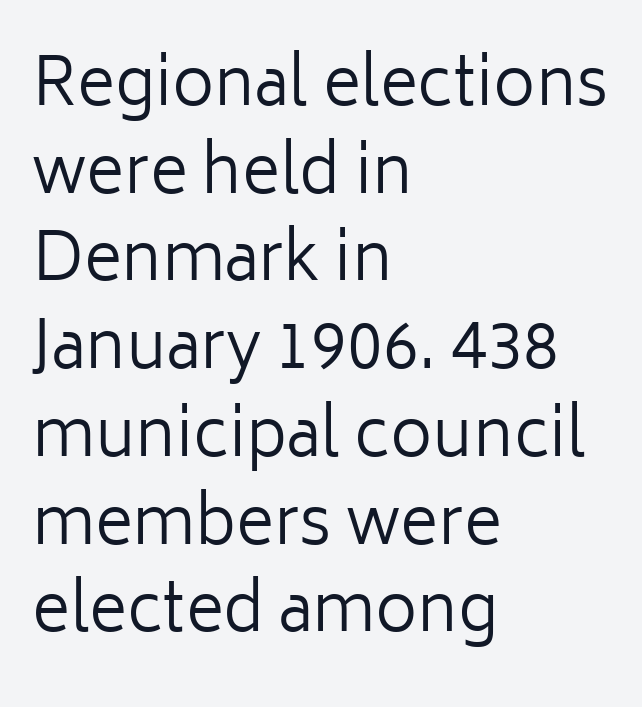
The lettering holds an erect, upright posture throughout. Are there feet on the stems? There aren't — it's a sans. Is this a fixed-width face? No — the glyphs have proportional, varying widths. The compositor pushed each line to the left boundary.
